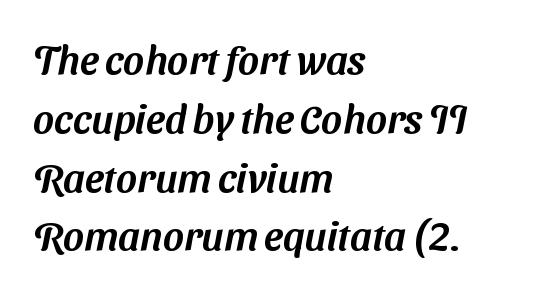
{"serif": "no", "width": "normal", "stroke_contrast": "medium", "x_height": "medium", "monospaced": "no", "underline": "no", "align": "left", "line_spacing": "normal", "line_spacing_ratio": 1.47, "letter_spacing": "normal", "letter_spacing_em": 0.0, "glyph_px": 40}
